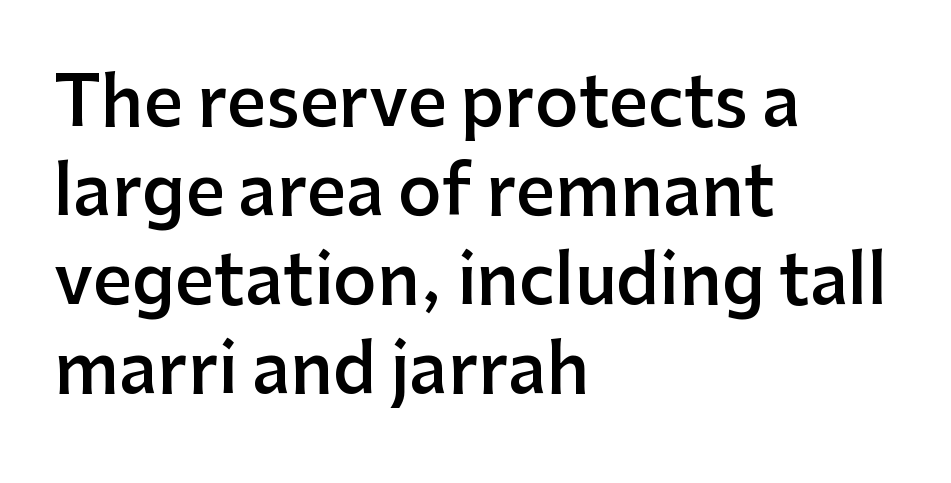
The image shows 68 px semibold sans-serif type, upright; set left-aligned, normal line spacing (1.31x), normal letter spacing, not underlined; low stroke contrast and a medium x-height.
